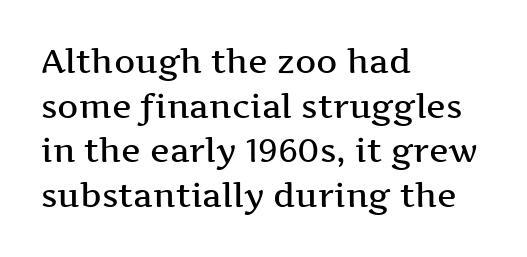
Glyph-to-glyph distance matches everyday printed text. This sample has the flowing, uneven cadence of proportional lettering. Italic: no, the glyphs are upright roman. Does the type have serifs? Yes, each stem ends in a small foot. Stroke thickness is moderately raised; the sample reads as semibold. Left-aligned paragraph, ragged on the right.
